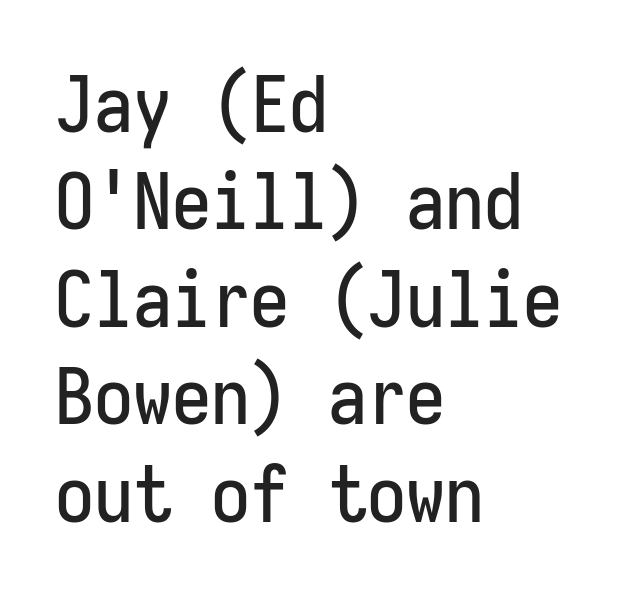
Upright lettering throughout. Left-aligned paragraph, ragged on the right. Lines of text with bare space underneath. Whoever set this chose a conventional vertical rhythm. Fixed-width glyphs throughout — classic coding-font behaviour. This sample uses a sans-serif face.
